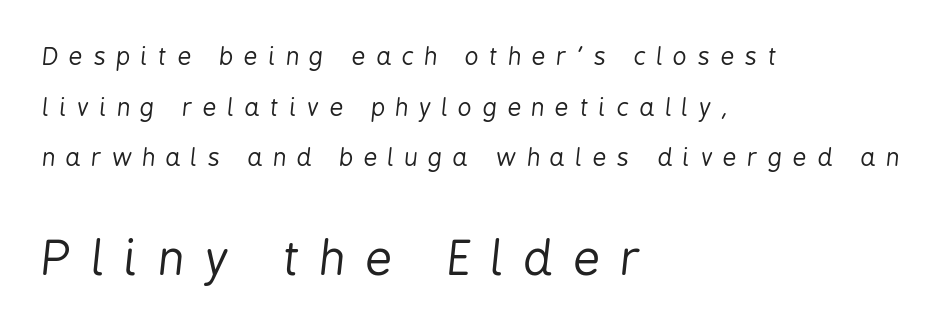
{"italic": "yes", "lean": "right", "slant_degrees": 6, "bold": "no", "weight": "regular", "width": "condensed", "stroke_contrast": "low", "x_height": "medium", "monospaced": "no", "underline": "no", "align": "left", "line_spacing": "loose", "line_spacing_ratio": 2.11, "letter_spacing": "wide", "letter_spacing_em": 0.44, "larger_block": "second", "size_ratio": 1.96, "glyph_px": 47}
